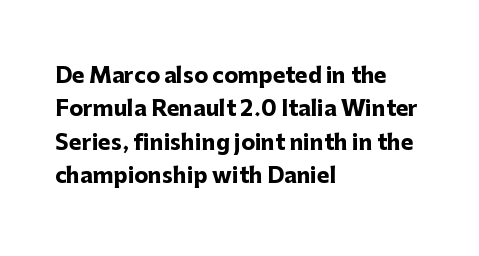
The lines sit at an ordinary, default distance from one another. Bare-footed words on every line. The rendering uses a bold face; every stroke is thick and dark. Posture: upright roman.
